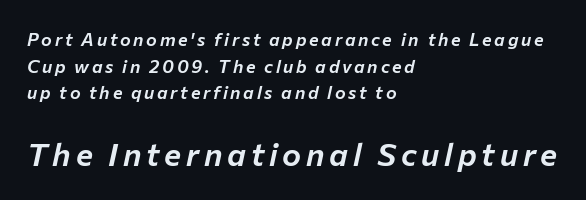
The image shows 32 px text type, italic (leaning right); set left-aligned, normal line spacing (1.48x), not underlined; the second (bottom) block is 1.78x larger; low stroke contrast and a medium x-height.
